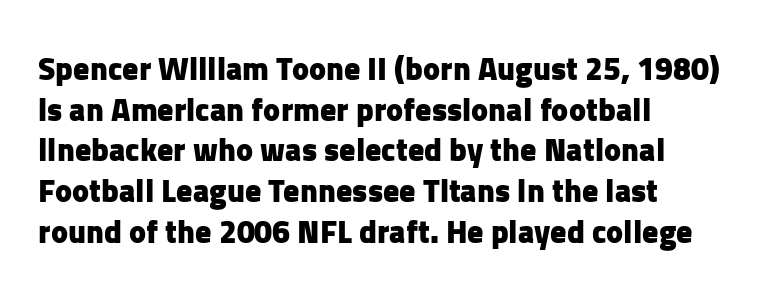
Evenly set lines give the paragraph a standard silhouette. Check where the strokes stop: nothing finishes them off — pure sans. Here the designer chose a conventional face with non-uniform glyph widths. The lettering holds an erect, upright posture throughout.
